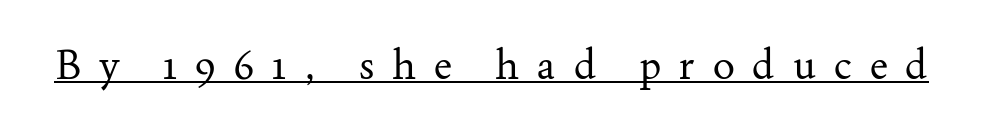
Do the characters align in a grid? No, the font is proportional. This rendering widens character spacing well past its baseline value. No extra ink here — the face is not bold. If you drew a line through each stem, it would be perfectly vertical. Serifs: yes, visible at the terminals of the letterforms.
